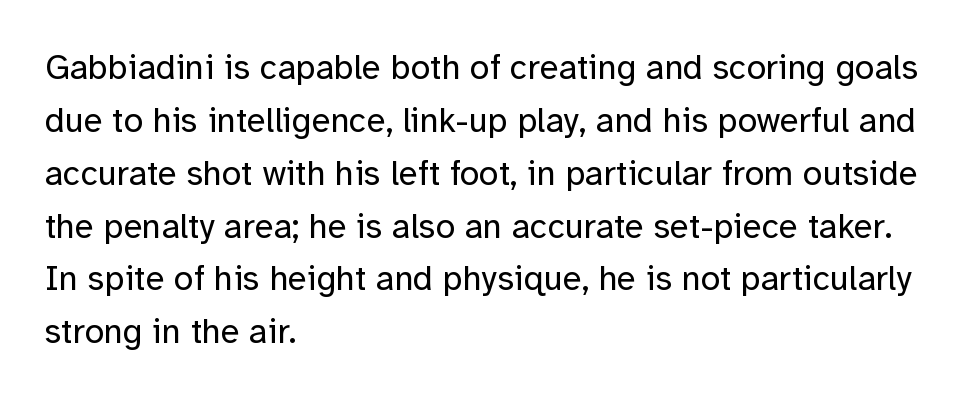
The font sits on the lighter half of the weight spectrum, regular included. Do the characters align in a grid? No, the font is proportional. Regarding serifs, this sample does without them. Notice how the passage keeps a crisp vertical edge on the left only.
